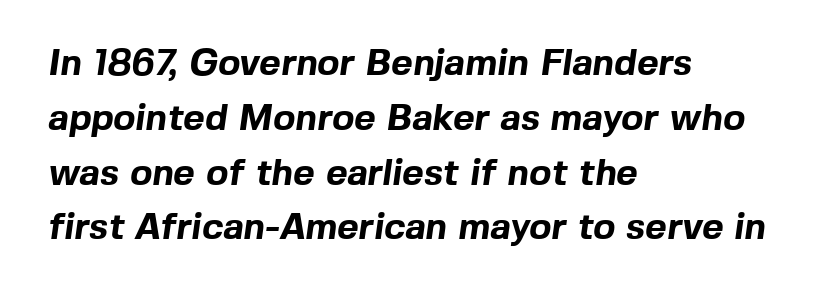
The image shows 37 px bold sans-serif type; set left-aligned, normal line spacing (1.48x), normal letter spacing, not underlined; a medium x-height.
